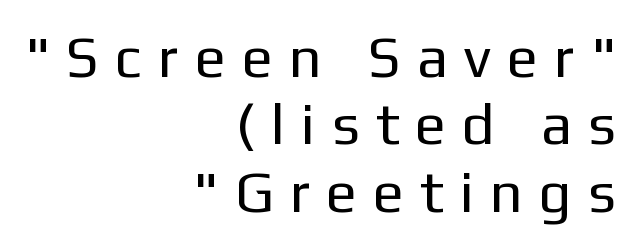
Vertical strokes here are truly vertical. The typeface has the unassuming heft of standard copy or less. The space beneath each line is pristine and unruled. Do the characters align in a grid? No, the font is proportional.
